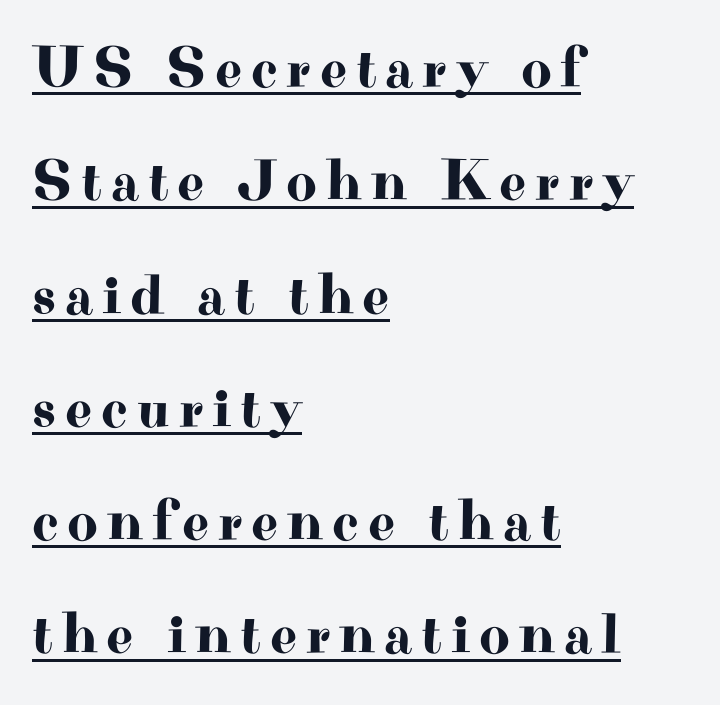
The image shows 59 px wide serif type, upright; set left-aligned, loose line spacing (1.92x), underlined; high stroke contrast and a small x-height.
